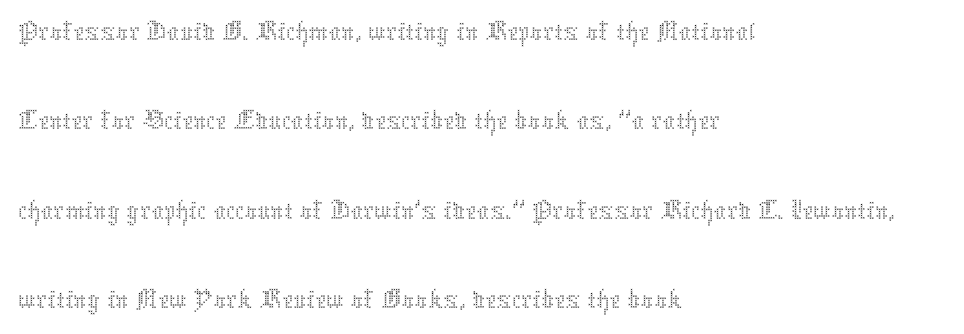
{"italic": "no", "bold": "no", "weight": "thin", "width": "normal", "stroke_contrast": "medium", "x_height": "medium", "monospaced": "no", "underline": "no", "align": "left", "line_spacing": "normal", "line_spacing_ratio": 1.44, "letter_spacing": "normal", "letter_spacing_em": 0.0, "glyph_px": 62}
